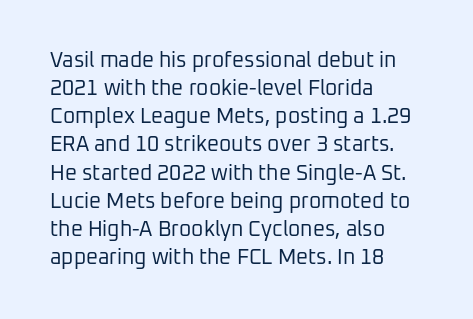
Visually the block forms a straight wall on the left and a jagged coastline on the right. Style check: upright. Bold? No — there's no thickening of the strokes. Notice how descenders clear the ascenders below comfortably — that's standard leading. Each word holds together tightly as a unit, with standard inter-letter gaps.
